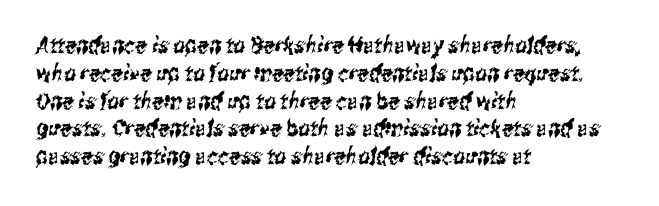
The image shows 23 px text type; set left-aligned, line spacing 1.21x, normal letter spacing, not underlined.
